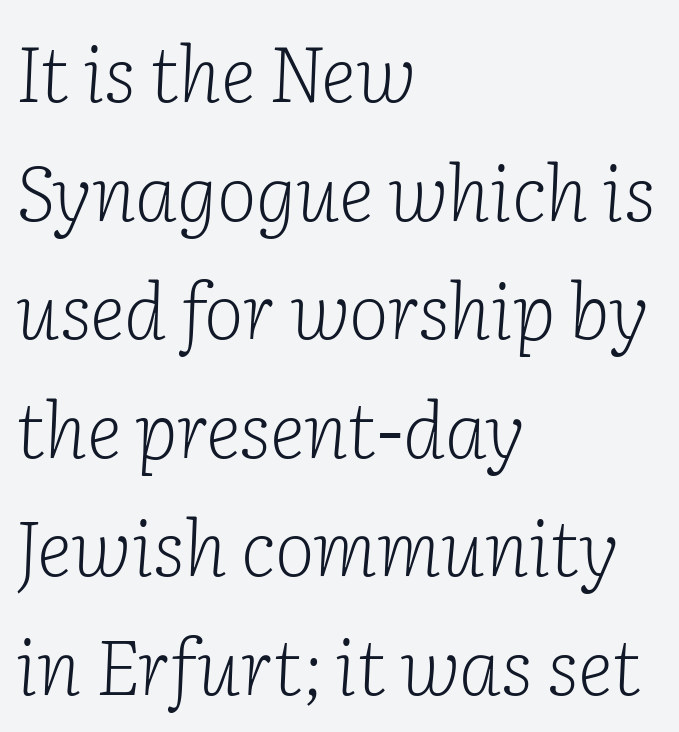
Line beginnings align vertically; line endings do not. Notice how the stems are inclined rather than vertical — that's the hallmark of italics. Letters rest on an invisible, unmarked baseline. Character widths vary here, with narrow letters taking less room than wide ones. Each word holds together tightly as a unit, with standard inter-letter gaps. Yep, those are serifs on the letters.
